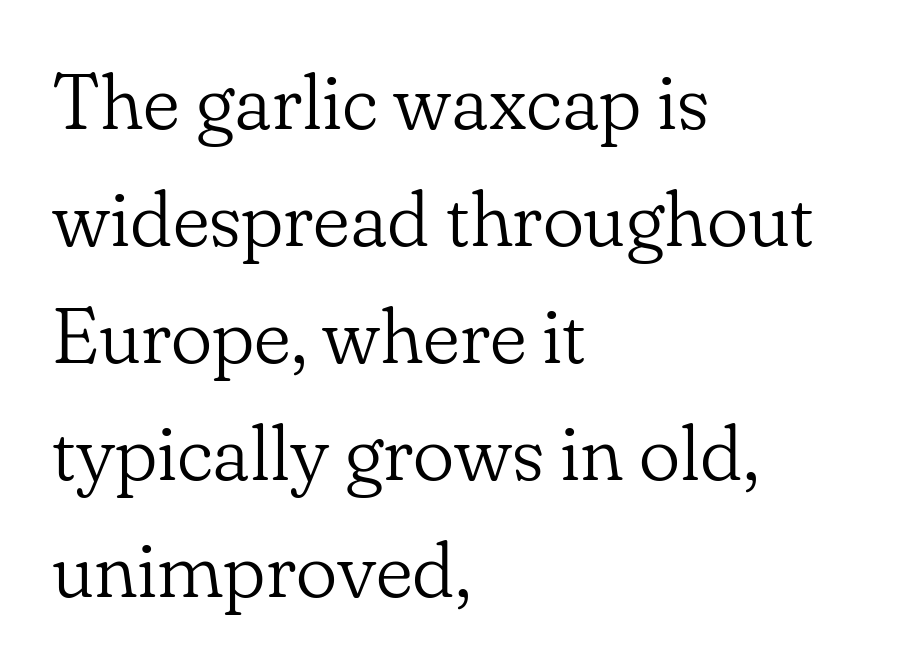
Q: Is the text bold? A: No.
Q: Is the text italic (slanted)? A: No, it is upright.
Q: Is the typeface a serif or a sans-serif typeface? A: Serif.
Q: Is the text underlined? A: No.
Q: How is the paragraph aligned? A: Left-aligned.
Q: Is the spacing between letters normal or unusually wide? A: Normal.
Q: Is the spacing between lines tight, normal or loose? A: Normal.
Q: Width (condensed, normal, or wide)? A: Normal.
Q: Stroke contrast? A: Low.
Q: x-height? A: Small.
Q: Monospaced? A: No.
